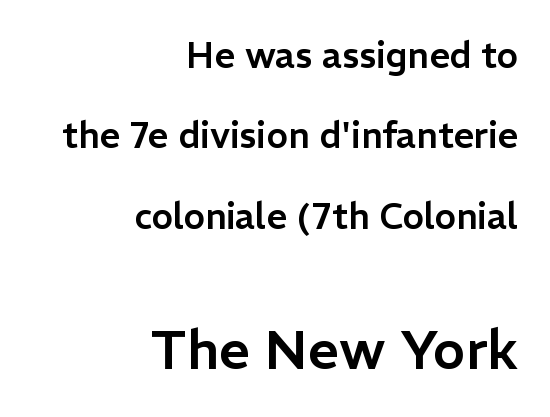
The image shows 54 px sans-serif type, upright; set right-aligned, loose line spacing (2.23x), normal letter spacing, not underlined; the second (bottom) block is 1.5x larger; low stroke contrast and a medium x-height.
